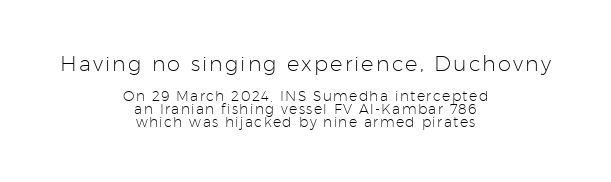
The lines are packed closely together with very little leading. The type sits square on the baseline with zero lean. Weight class: somewhere from thin through regular. The strip under each line holds only bare page.
